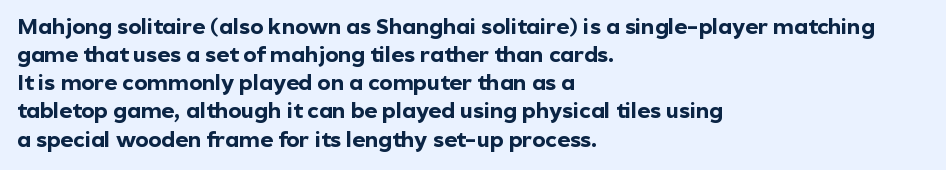
The passage is arranged the way most books set body copy — flush left. No word sits above an underline. Nobody touched the tracking dial on this one. Stroke thickness is high; the sample reads as a true bold.
